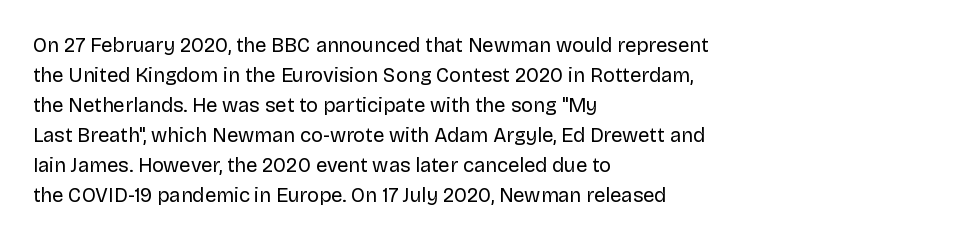
The face looks like a standard text weight, possibly lighter. A normal amount of white space separates one row of letters from the next. Line beginnings align vertically; line endings do not. The horizontal fit of the characters is conventional and even. The passage shown is not underscored anywhere.
